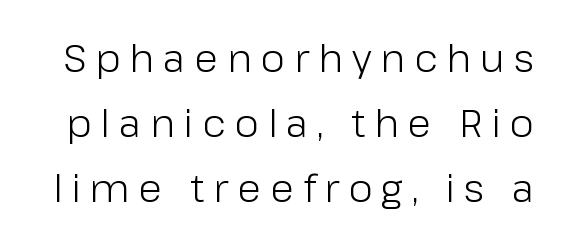
Q: Is the text bold? A: No.
Q: Is the text italic (slanted)? A: No, it is upright.
Q: Is the typeface a serif or a sans-serif typeface? A: Sans-serif.
Q: Is the text underlined? A: No.
Q: Is the spacing between letters normal or unusually wide? A: Unusually wide.
Q: Is the spacing between lines tight, normal or loose? A: Normal.
Q: Width (condensed, normal, or wide)? A: Normal.
Q: Stroke contrast? A: Low.
Q: x-height? A: Medium.
Q: Monospaced? A: No.
